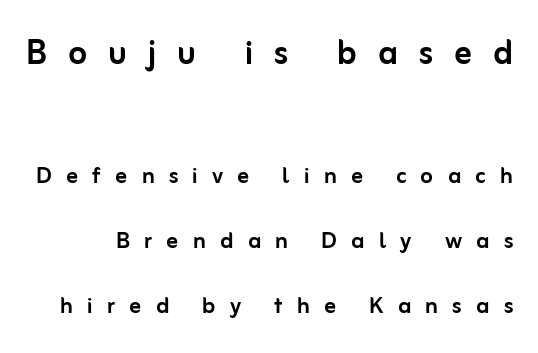
Q: Is the text italic (slanted)? A: No, it is upright.
Q: Is the typeface a serif or a sans-serif typeface? A: Sans-serif.
Q: Is the text underlined? A: No.
Q: Is the spacing between letters normal or unusually wide? A: Unusually wide.
Q: Is the spacing between lines tight, normal or loose? A: Loose.
Q: Which block of text is set in a larger size, the first (top) or the second (bottom)? A: The first (top) one.
Q: Width (condensed, normal, or wide)? A: Normal.
Q: Stroke contrast? A: Low.
Q: x-height? A: Medium.
Q: Monospaced? A: No.
